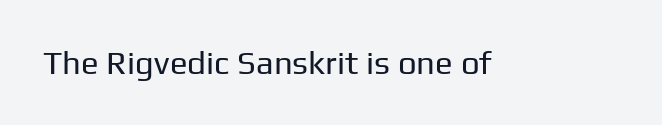
Q: Is the text bold? A: No.
Q: Is the text italic (slanted)? A: No, it is upright.
Q: Is the typeface a serif or a sans-serif typeface? A: Sans-serif.
Q: Is the text underlined? A: No.
Q: Is the spacing between letters normal or unusually wide? A: Normal.
Q: Width (condensed, normal, or wide)? A: Normal.
Q: Stroke contrast? A: Low.
Q: x-height? A: Medium.
Q: Monospaced? A: No.
